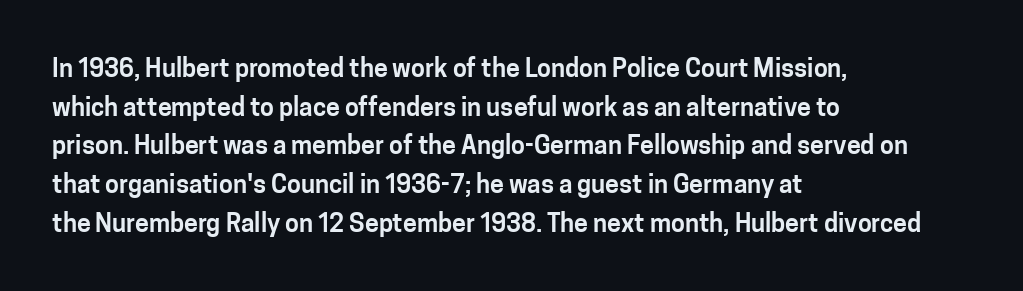
{"italic": "no", "underline": "no", "align": "left", "line_spacing": "normal", "line_spacing_ratio": 1.55, "letter_spacing": "normal", "letter_spacing_em": 0.0, "glyph_px": 25}
